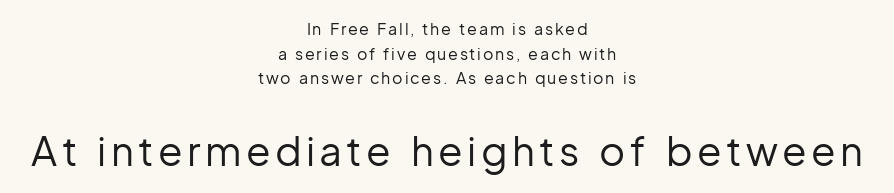
The image shows 40 px regular-weight sans-serif type, upright; set centered, normal line spacing (1.54x), not underlined; the second (bottom) block is 2.5x larger; low stroke contrast and a medium x-height.
